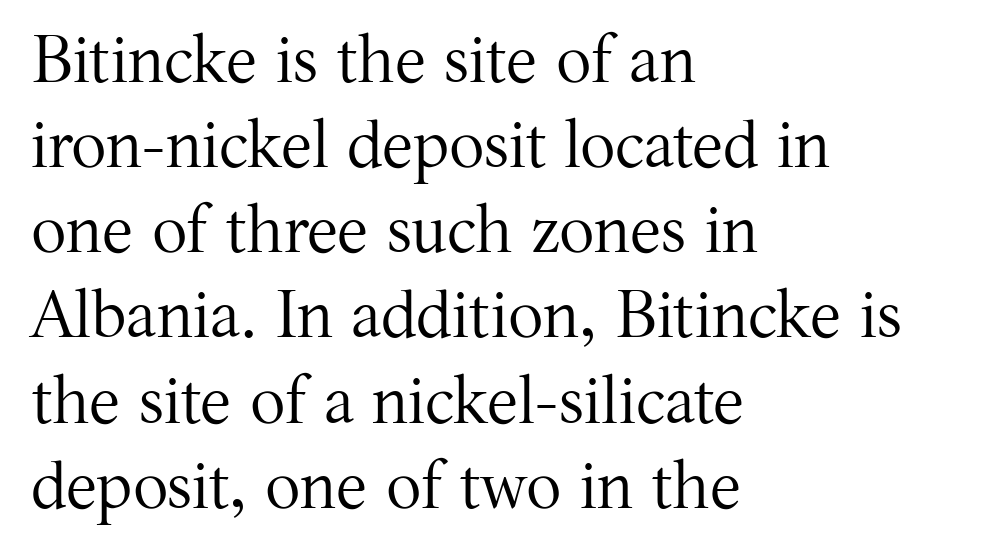
Q: Is the text bold? A: No.
Q: Is the text italic (slanted)? A: No, it is upright.
Q: Is the typeface a serif or a sans-serif typeface? A: Serif.
Q: Is the text underlined? A: No.
Q: How is the paragraph aligned? A: Left-aligned.
Q: Is the spacing between letters normal or unusually wide? A: Normal.
Q: Is the spacing between lines tight, normal or loose? A: Normal.
Q: Width (condensed, normal, or wide)? A: Normal.
Q: Stroke contrast? A: Medium.
Q: x-height? A: Medium.
Q: Monospaced? A: No.
